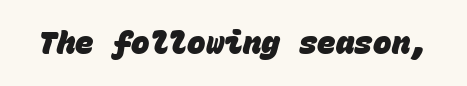
The tracking reads as untouched default to a designer's eye. The text was rendered using a sans face with plain stroke endings. Spacing verdict: monospaced, one width for all characters. Descender tails drop into unmarked territory.
